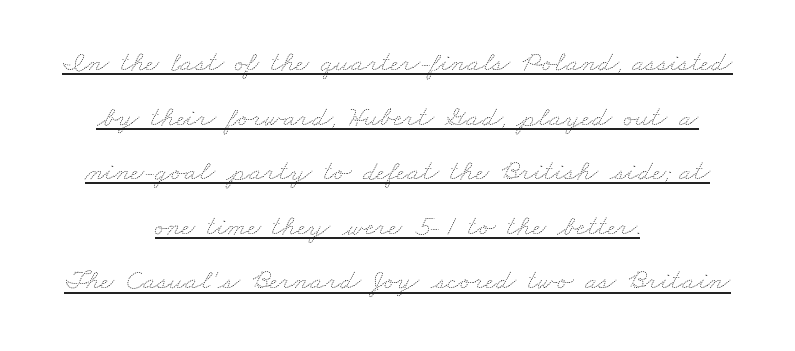
Q: Is the text bold? A: No.
Q: Is the text underlined? A: Yes.
Q: How is the paragraph aligned? A: Centered.
Q: Is the spacing between letters normal or unusually wide? A: Normal.
Q: Width (condensed, normal, or wide)? A: Wide.
Q: Stroke contrast? A: Medium.
Q: x-height? A: Small.
Q: Monospaced? A: No.
